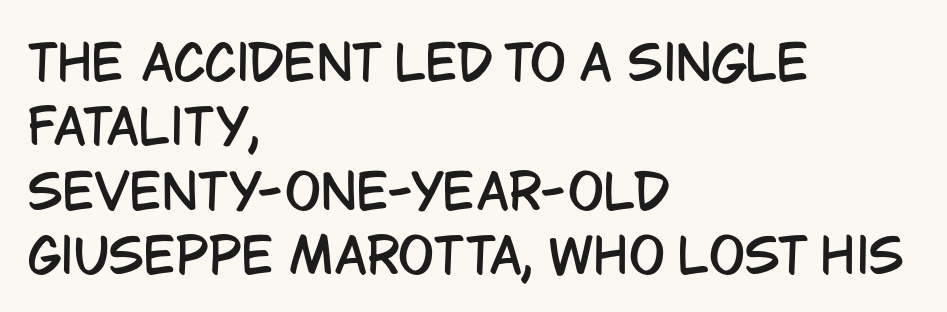
Regarding serifs, this sample does without them. The paragraph has a hard left edge and a soft right edge. Style check: upright. Reading down the column, the eye jumps a familiar distance to each next line.
